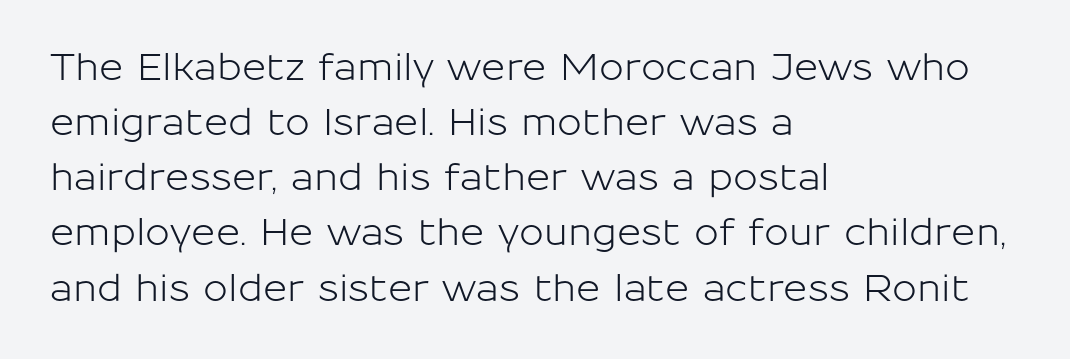
The image shows 37 px sans-serif type, upright; set left-aligned, normal line spacing (1.49x), normal letter spacing, not underlined; low stroke contrast and a medium x-height.
